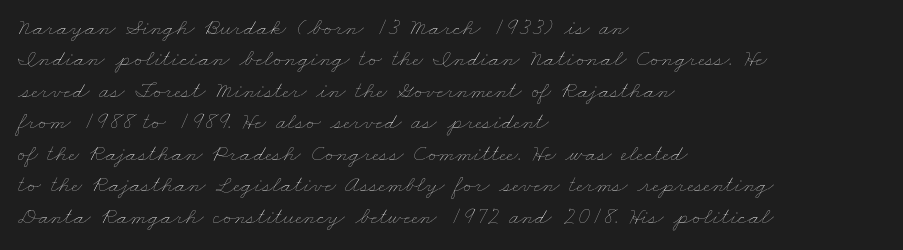
The image shows 24 px text type; set left-aligned, normal line spacing (1.31x), normal letter spacing, not underlined.
